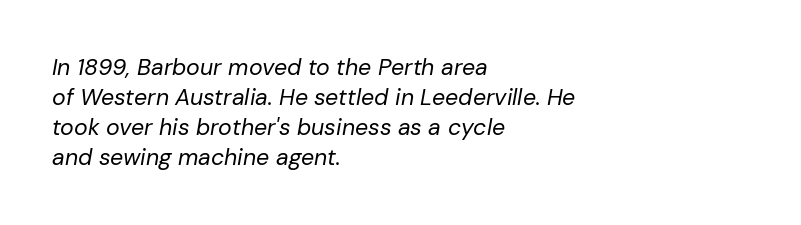
Q: Is the text bold? A: No.
Q: Is the text italic (slanted)? A: Yes, it leans right by about 10 degrees.
Q: Is the text underlined? A: No.
Q: How is the paragraph aligned? A: Left-aligned.
Q: Is the spacing between letters normal or unusually wide? A: Normal.
Q: Is the spacing between lines tight, normal or loose? A: Normal.
